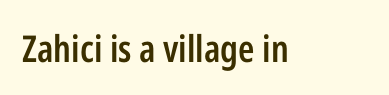
I'd call this a sans setting — the letters go barefoot. This is roman type, the default non-slanted kind. Quick note: underline off. Varying glyph widths throughout — classic text-font behaviour. Honestly, the letter spacing is just normal — you wouldn't notice it.
